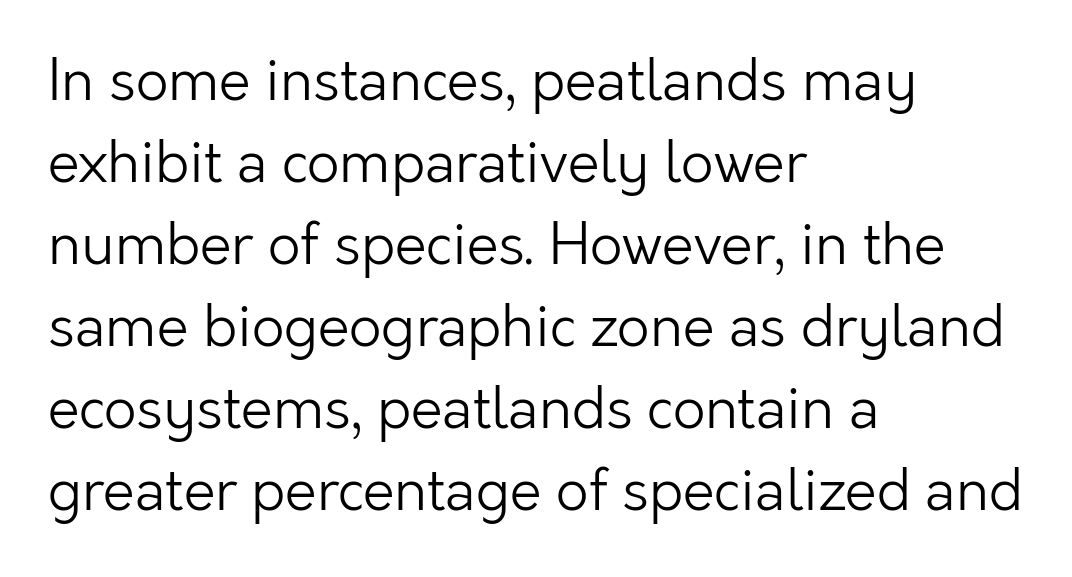
{"serif": "no", "italic": "no", "bold": "no", "weight": "light", "width": "normal", "stroke_contrast": "low", "x_height": "medium", "monospaced": "no", "underline": "no", "align": "left", "line_spacing": "normal", "line_spacing_ratio": 1.44, "letter_spacing": "normal", "letter_spacing_em": 0.0, "glyph_px": 57}
